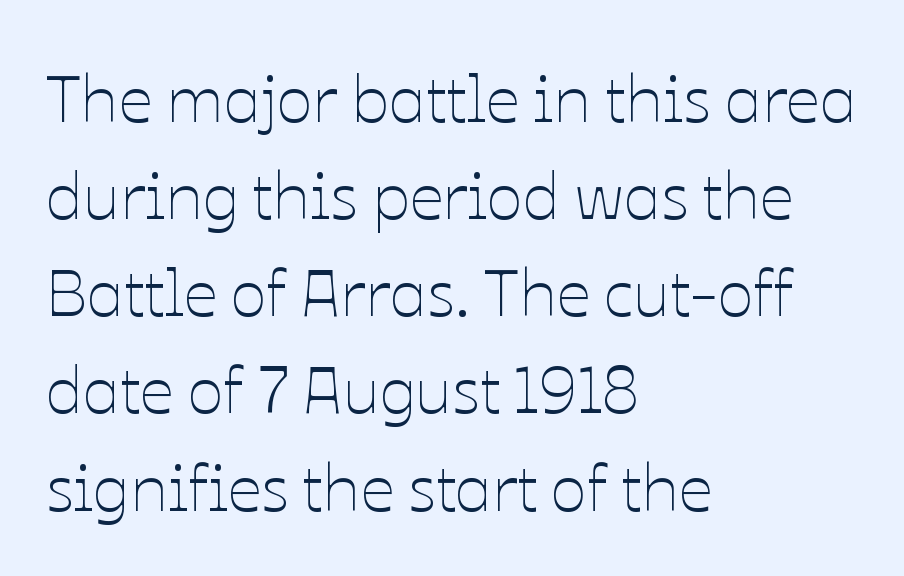
Q: Is the text bold? A: No.
Q: Is the text italic (slanted)? A: No, it is upright.
Q: Is the text underlined? A: No.
Q: How is the paragraph aligned? A: Left-aligned.
Q: Is the spacing between letters normal or unusually wide? A: Normal.
Q: Is the spacing between lines tight, normal or loose? A: Normal.
Q: Width (condensed, normal, or wide)? A: Normal.
Q: Stroke contrast? A: Low.
Q: x-height? A: Medium.
Q: Monospaced? A: No.
